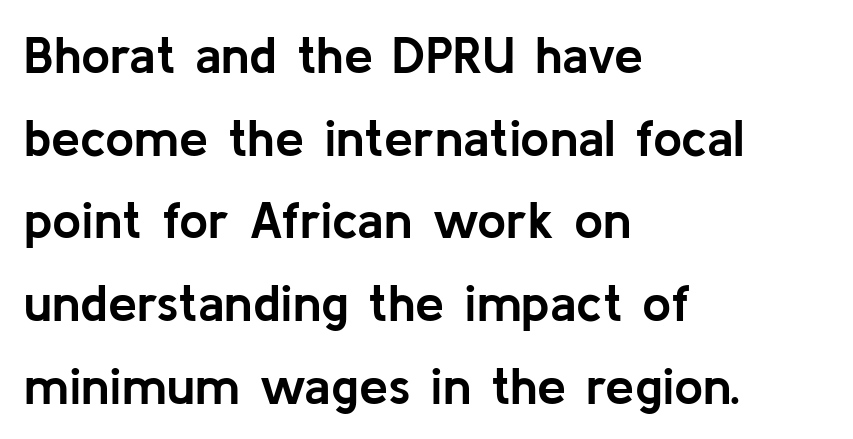
{"serif": "no", "italic": "no", "bold": "yes", "weight": "semibold", "width": "normal", "stroke_contrast": "low", "x_height": "medium", "monospaced": "no", "underline": "no", "align": "left", "line_spacing": "normal", "line_spacing_ratio": 1.59, "letter_spacing": "normal", "letter_spacing_em": 0.0, "glyph_px": 52}
